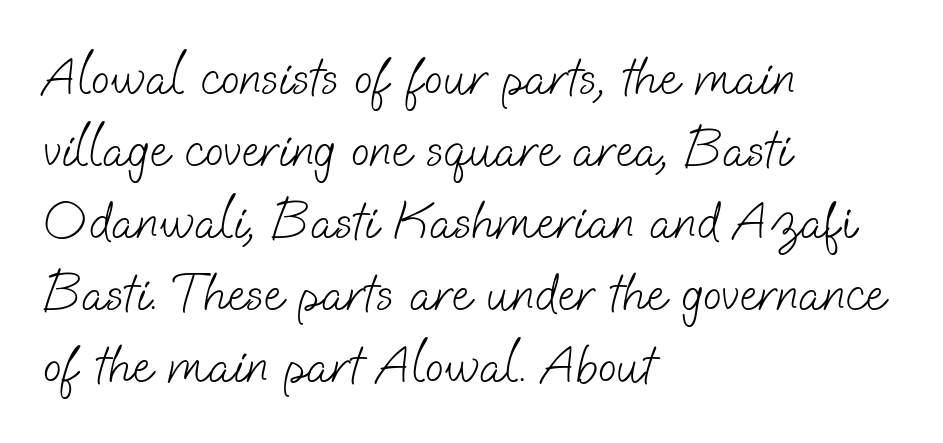
The image shows 55 px light sans-serif type; set left-aligned, normal line spacing (1.31x), normal letter spacing, not underlined; low stroke contrast and a small x-height.
